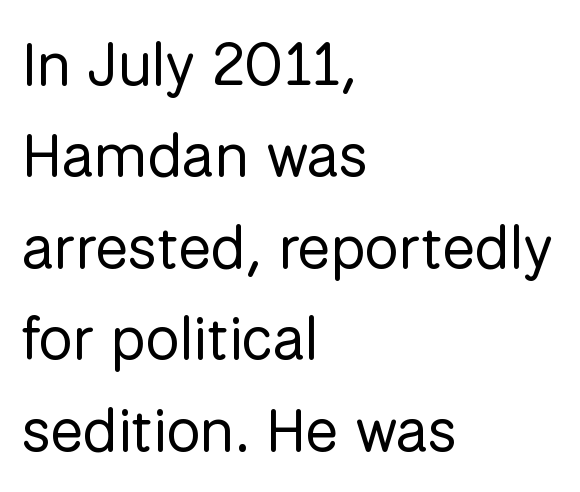
The image shows 61 px regular-weight sans-serif type, upright; set left-aligned, normal line spacing (1.5x), normal letter spacing, not underlined; low stroke contrast and a medium x-height.
